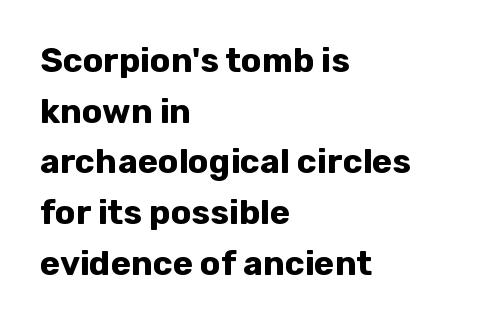
Regarding serifs, this sample does without them. This is the regular roman posture of the typeface. In terms of letterspacing, this is plain default setting. This sample is left-justified, so line endings fall wherever the words run out. The rendering uses natural spacing where letterforms have individual widths.
